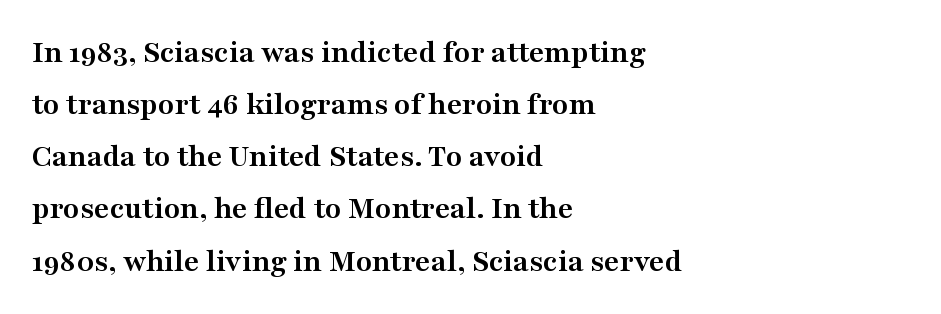
{"serif": "yes", "italic": "no", "bold": "yes", "weight": "semibold", "width": "wide", "stroke_contrast": "medium", "x_height": "medium", "monospaced": "no", "underline": "no", "align": "left", "line_spacing": "normal", "line_spacing_ratio": 1.58, "letter_spacing": "normal", "letter_spacing_em": 0.0, "glyph_px": 33}
